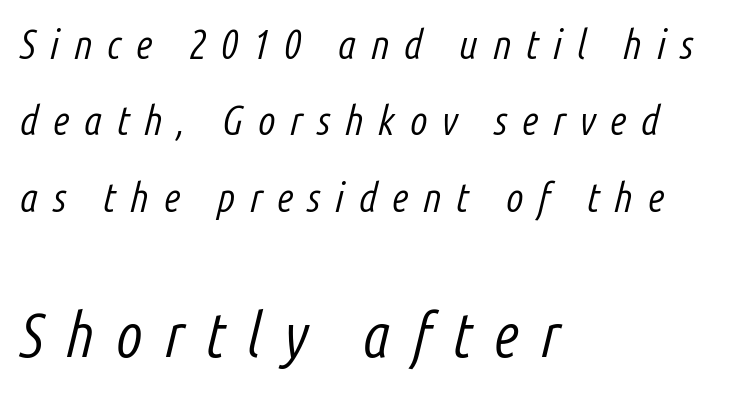
A student would call this left alignment; a typographer would say flush left, rag right. Is the type heavy? It reads as light-to-regular instead. Check the space under the baseline: it is left empty. The passage shown has open, widely tracked lettering throughout.
